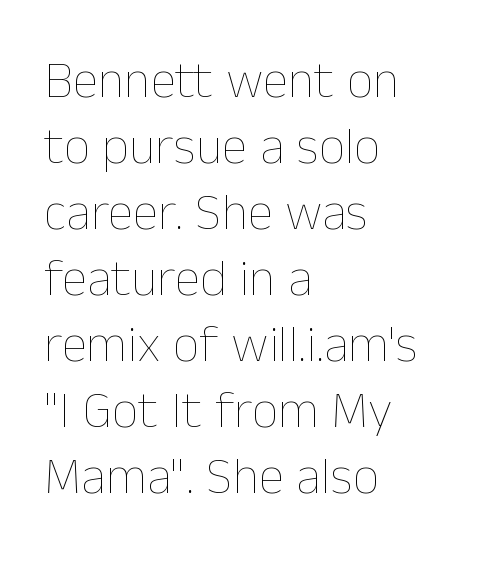
{"italic": "no", "bold": "no", "weight": "thin", "width": "normal", "stroke_contrast": "low", "x_height": "medium", "monospaced": "no", "underline": "no", "align": "left", "line_spacing": "normal", "line_spacing_ratio": 1.27, "letter_spacing": "normal", "letter_spacing_em": 0.0, "glyph_px": 52}
